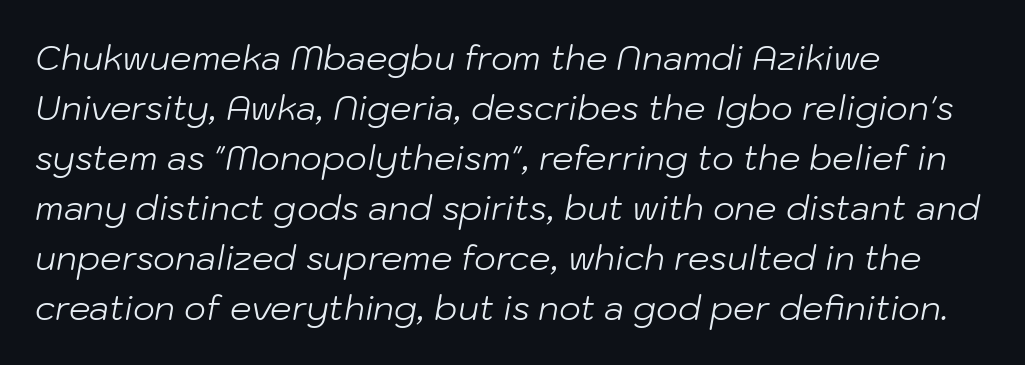
The image shows 34 px light type, italic (leaning right); set left-aligned, normal line spacing (1.47x), normal letter spacing, not underlined; low stroke contrast and a medium x-height.
